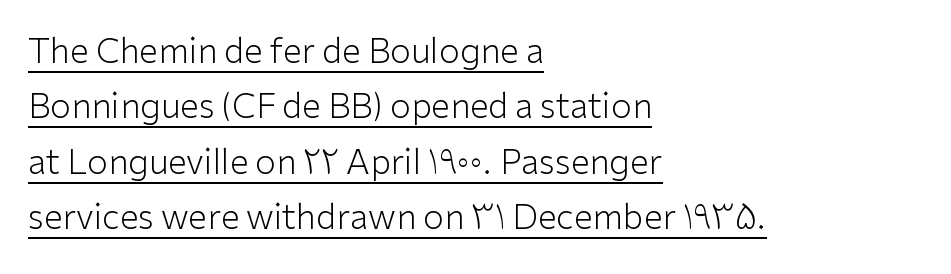
The letters advance in unequal steps, a hallmark of proportional type. The ragged edge is on the right, which tells us the setting is flush left. Nothing sits at the stroke ends, so this counts as sans-serif. Stem width sits at or under what a default text font uses. Tracking value appears to be zero — textbook default spacing. Ordinary non-slanted type is in use.
